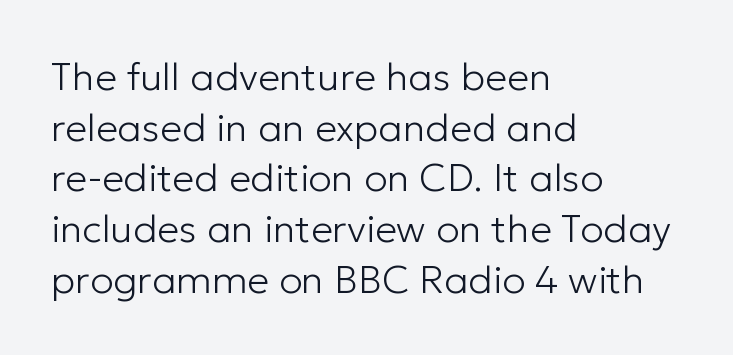
Q: Is the text bold? A: No.
Q: Is the text italic (slanted)? A: No, it is upright.
Q: Is the typeface a serif or a sans-serif typeface? A: Sans-serif.
Q: Is the text underlined? A: No.
Q: How is the paragraph aligned? A: Left-aligned.
Q: Is the spacing between letters normal or unusually wide? A: Normal.
Q: Is the spacing between lines tight, normal or loose? A: Normal.
Q: Width (condensed, normal, or wide)? A: Normal.
Q: Stroke contrast? A: Low.
Q: x-height? A: Medium.
Q: Monospaced? A: No.
